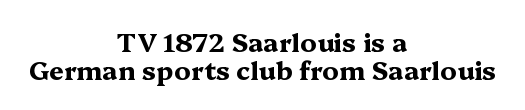
The image shows 26 px bold type, upright; set centered, tight line spacing (1.08x), normal letter spacing, not underlined.
